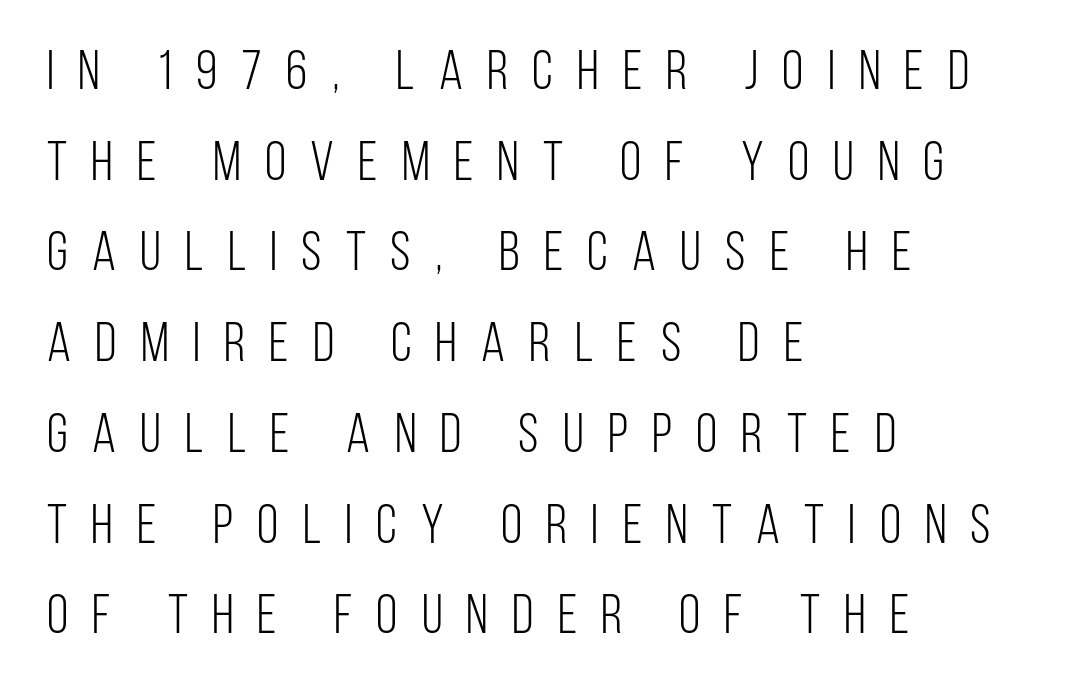
Q: Is the text bold? A: No.
Q: Is the text italic (slanted)? A: No, it is upright.
Q: Is the typeface a serif or a sans-serif typeface? A: Sans-serif.
Q: Is the text underlined? A: No.
Q: How is the paragraph aligned? A: Left-aligned.
Q: Is the spacing between letters normal or unusually wide? A: Unusually wide.
Q: Is the spacing between lines tight, normal or loose? A: Normal.
Q: Width (condensed, normal, or wide)? A: Condensed.
Q: Stroke contrast? A: Low.
Q: x-height? A: Large.
Q: Monospaced? A: No.
